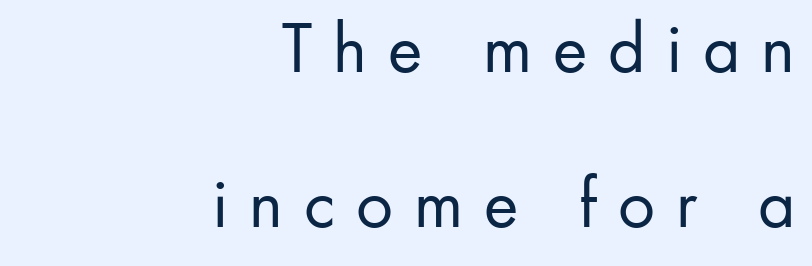
Typographically, this falls in the sans-serif category. The face looks like a standard text weight, possibly lighter. Between one letter and the next there's a generous, obvious gap. If you drew a ruler down the right edge, every line would touch it. Each row of text sits above clean, open space. Ordinary non-slanted type is in use.
